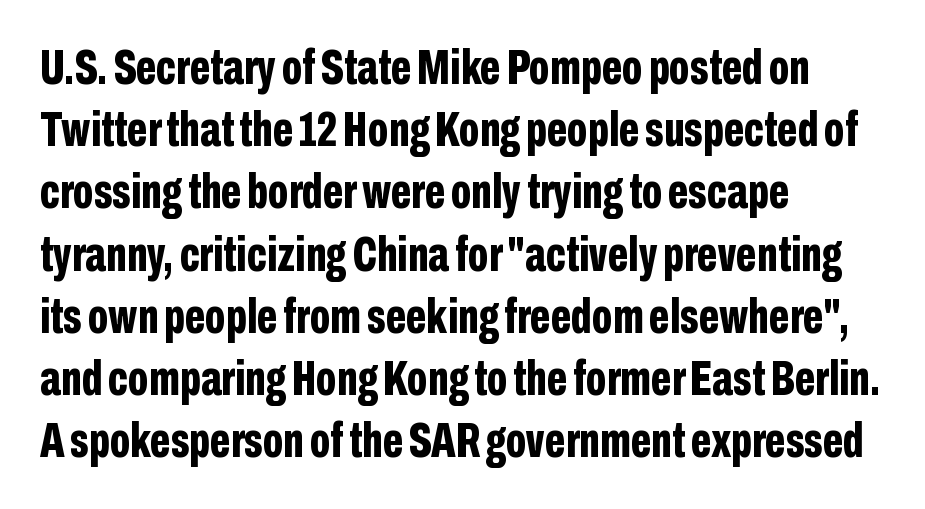
Q: Is the text bold? A: Yes.
Q: Is the text italic (slanted)? A: No, it is upright.
Q: Is the typeface a serif or a sans-serif typeface? A: Sans-serif.
Q: Is the text underlined? A: No.
Q: How is the paragraph aligned? A: Left-aligned.
Q: Is the spacing between letters normal or unusually wide? A: Normal.
Q: Is the spacing between lines tight, normal or loose? A: Normal.
Q: Width (condensed, normal, or wide)? A: Condensed.
Q: Stroke contrast? A: Low.
Q: x-height? A: Medium.
Q: Monospaced? A: No.
